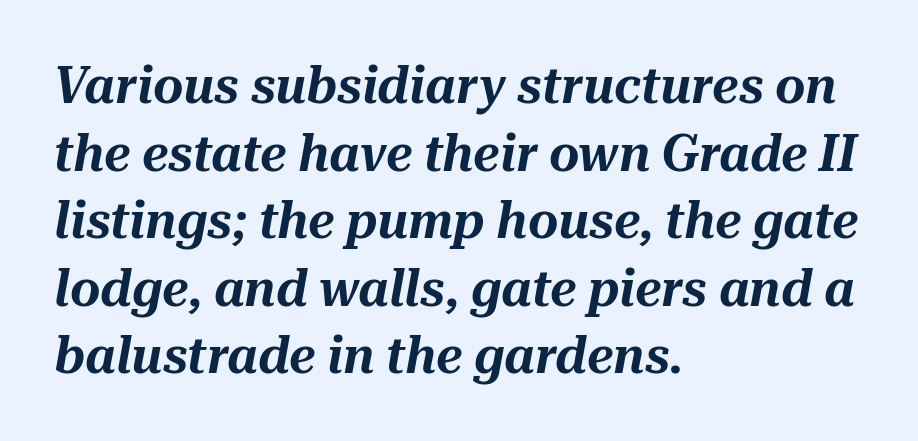
Varying glyph widths throughout — classic text-font behaviour. You can tell it's italic because the verticals aren't actually vertical. A normal amount of white space separates one row of letters from the next. A bare baseline throughout the passage.
